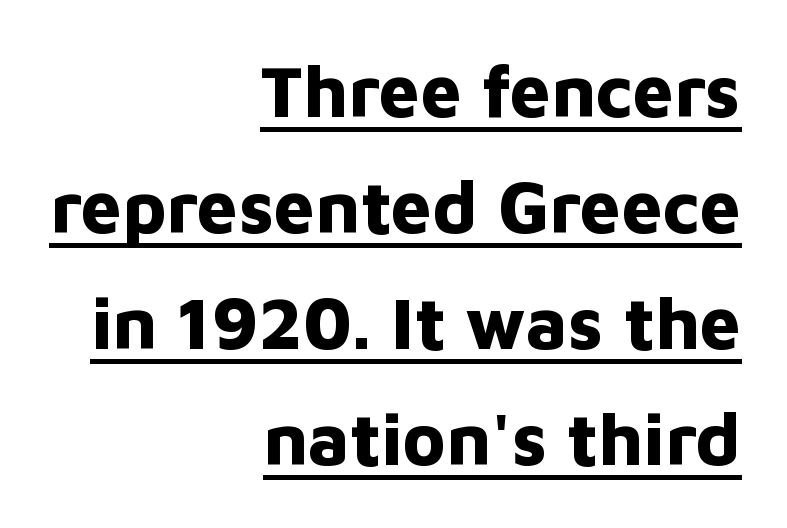
Vertical strokes here are truly vertical. Is there much room between lines? A standard amount, neither cramped nor airy. How are the letters spaced? Ordinarily, with no added tracking. Caption: lettering with a line underneath.
